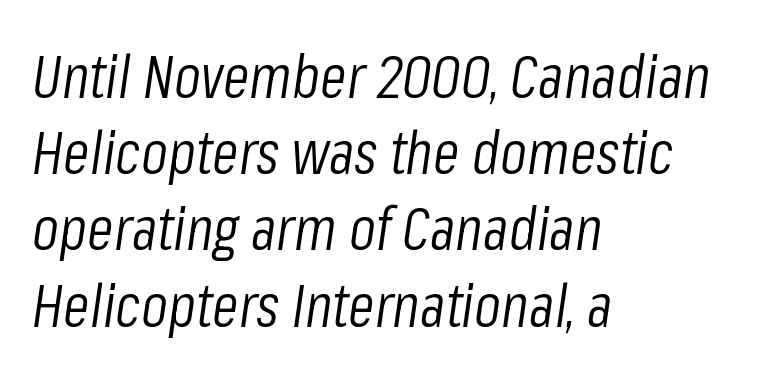
Characters are canted at an angle relative to the baseline's perpendicular. Proportional: the letters do not fall into vertical columns. The tracking reads as untouched default to a designer's eye. Weight: in the light-to-regular range.
